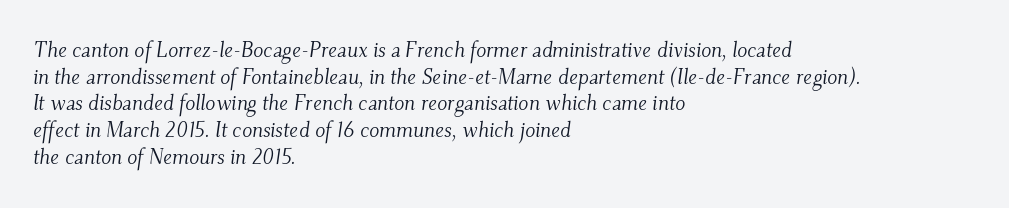
{"italic": "yes", "lean": "right", "slant_degrees": 9, "bold": "no", "underline": "no", "align": "left", "line_spacing": "normal", "line_spacing_ratio": 1.27, "letter_spacing": "normal", "letter_spacing_em": 0.0, "glyph_px": 21}
